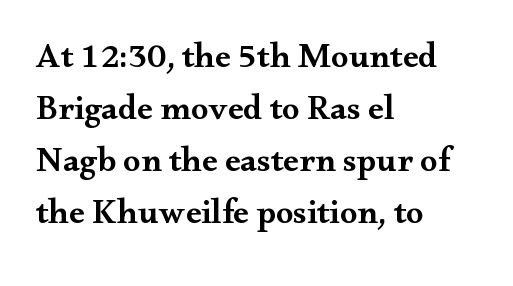
Q: Is the text bold? A: Semi-bold.
Q: Is the text italic (slanted)? A: No, it is upright.
Q: Is the typeface a serif or a sans-serif typeface? A: Serif.
Q: Is the text underlined? A: No.
Q: How is the paragraph aligned? A: Left-aligned.
Q: Is the spacing between letters normal or unusually wide? A: Normal.
Q: Is the spacing between lines tight, normal or loose? A: Normal.
Q: Width (condensed, normal, or wide)? A: Wide.
Q: Stroke contrast? A: Medium.
Q: x-height? A: Small.
Q: Monospaced? A: No.
